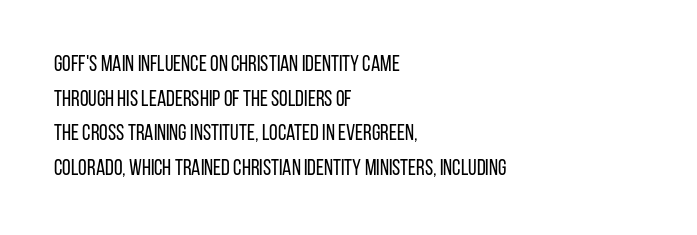
The image shows 22 px text type, upright; set left-aligned, normal line spacing (1.57x), normal letter spacing, not underlined.
